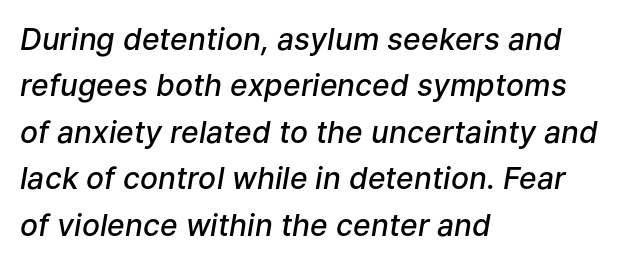
The typography opts for an oblique posture over an upright one. Lines of text with bare space underneath. Students, observe: this is what conventionally led text looks like. Varying glyph widths throughout — classic text-font behaviour.
